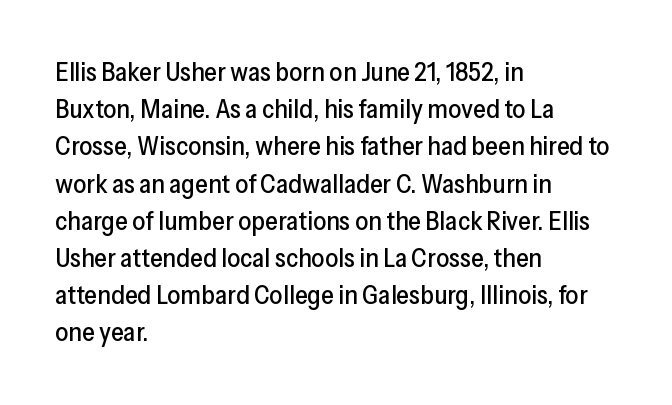
Q: Is the text italic (slanted)? A: No, it is upright.
Q: Is the text underlined? A: No.
Q: How is the paragraph aligned? A: Left-aligned.
Q: Is the spacing between letters normal or unusually wide? A: Normal.
Q: Is the spacing between lines tight, normal or loose? A: Normal.
